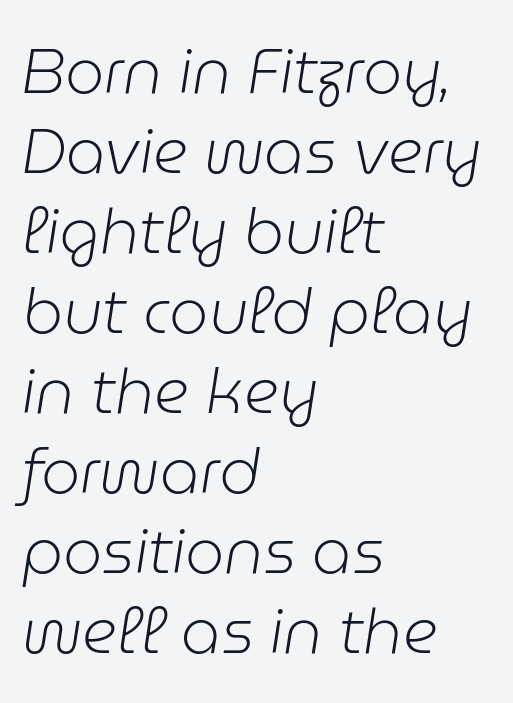
Q: Is the text bold? A: No.
Q: Is the text italic (slanted)? A: Yes, it leans right by about 9 degrees.
Q: Is the text underlined? A: No.
Q: How is the paragraph aligned? A: Left-aligned.
Q: Is the spacing between letters normal or unusually wide? A: Normal.
Q: Is the spacing between lines tight, normal or loose? A: Normal.
Q: Width (condensed, normal, or wide)? A: Normal.
Q: Stroke contrast? A: Low.
Q: x-height? A: Medium.
Q: Monospaced? A: No.
